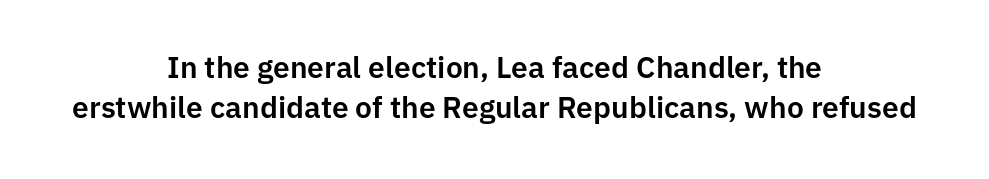
The image shows 30 px sans-serif type, upright; set centered, normal line spacing (1.33x), normal letter spacing, not underlined; low stroke contrast and a medium x-height.
